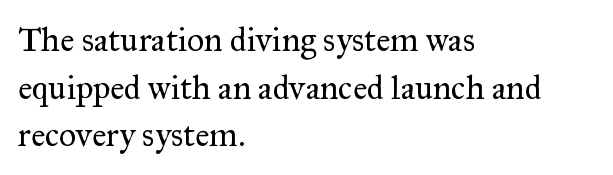
The image shows 34 px regular-weight serif type, upright; set left-aligned, normal line spacing (1.4x), normal letter spacing, not underlined; medium stroke contrast and a small x-height.
